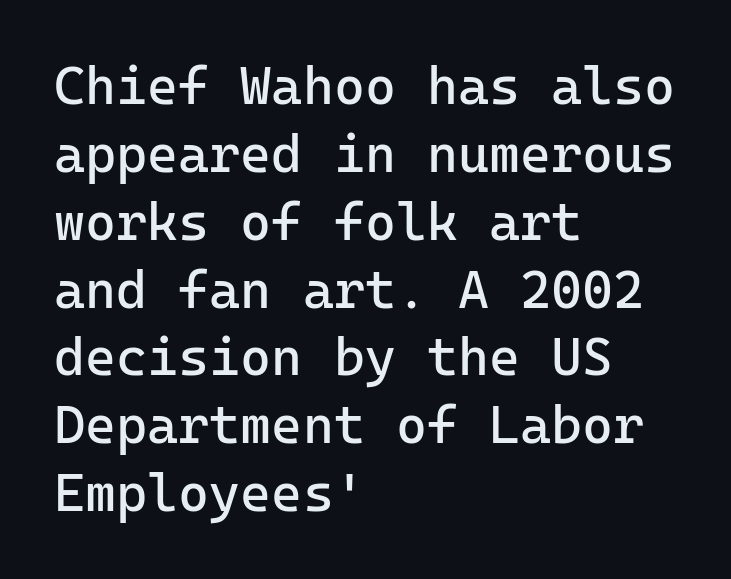
Posture: straight, roman, zero tilt. Default kerning and tracking; the words read as compact shapes. Is this a fixed-width face? Yes — each glyph sits in an identical cell. The lines sit at an ordinary, default distance from one another. A classic flush-left, rag-right setting is used for this passage.
